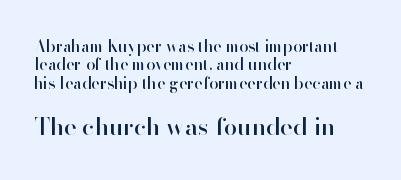
Q: Is the text italic (slanted)? A: No, it is upright.
Q: Is the text underlined? A: No.
Q: How is the paragraph aligned? A: Left-aligned.
Q: Is the spacing between letters normal or unusually wide? A: Normal.
Q: Is the spacing between lines tight, normal or loose? A: Tight.
Q: Which block of text is set in a larger size, the first (top) or the second (bottom)? A: The second (bottom) one.
